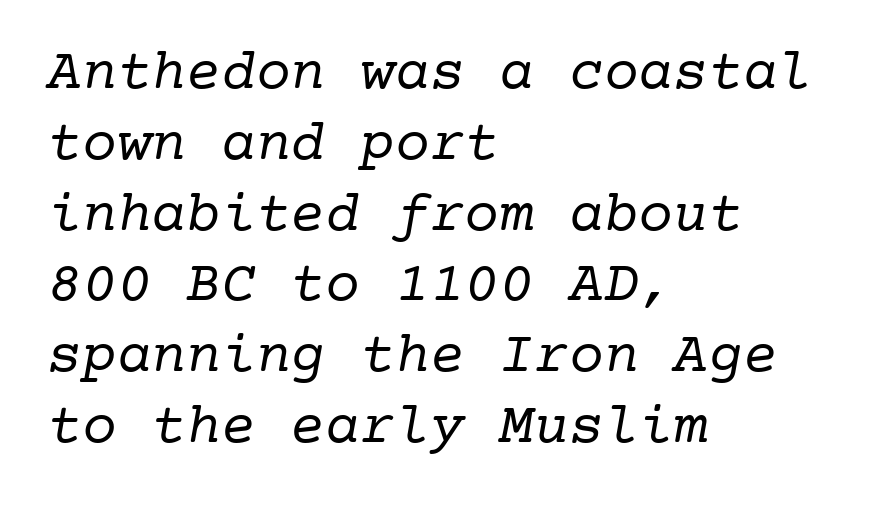
{"serif": "yes", "bold": "no", "weight": "regular", "width": "normal", "stroke_contrast": "low", "x_height": "medium", "monospaced": "yes", "underline": "no", "align": "left", "line_spacing_ratio": 1.22, "letter_spacing": "normal", "letter_spacing_em": 0.0, "glyph_px": 58}
